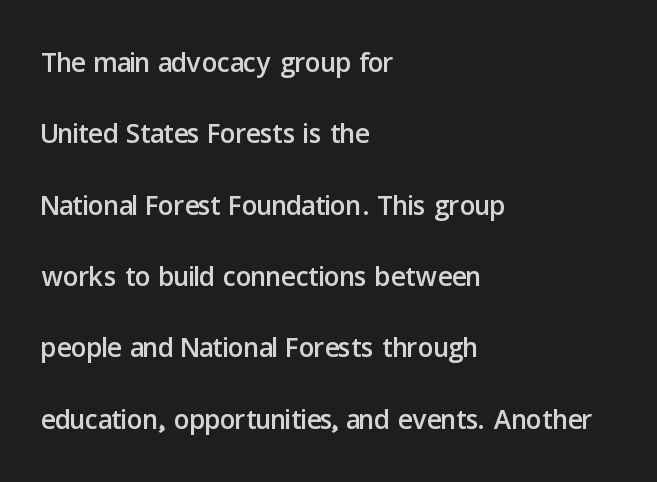
{"serif": "no", "italic": "no", "width": "normal", "stroke_contrast": "low", "x_height": "medium", "monospaced": "no", "underline": "no", "align": "left", "line_spacing_ratio": 1.83, "letter_spacing": "normal", "letter_spacing_em": 0.0, "glyph_px": 39}
